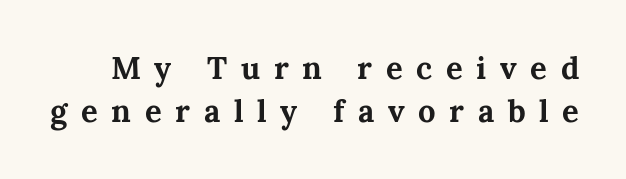
{"serif": "yes", "italic": "no", "bold": "yes", "weight": "bold", "width": "normal", "stroke_contrast": "medium", "x_height": "medium", "monospaced": "no", "underline": "no", "line_spacing": "normal", "line_spacing_ratio": 1.39, "letter_spacing": "wide", "letter_spacing_em": 0.44, "glyph_px": 31}
